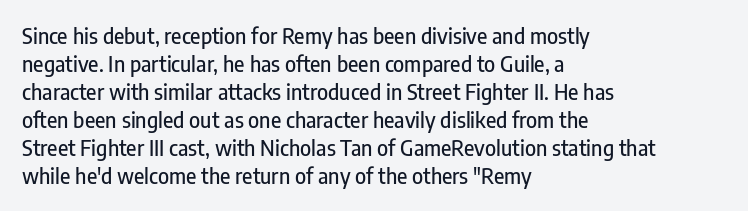
Q: Is the text italic (slanted)? A: No, it is upright.
Q: Is the text underlined? A: No.
Q: How is the paragraph aligned? A: Left-aligned.
Q: Is the spacing between letters normal or unusually wide? A: Normal.
Q: Is the spacing between lines tight, normal or loose? A: Normal.
